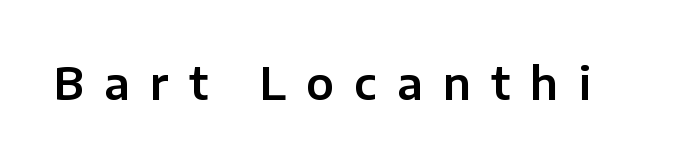
The image shows 44 px sans-serif type, upright; set unusually wide letter spacing (+0.46 em), not underlined; low stroke contrast and a medium x-height.
